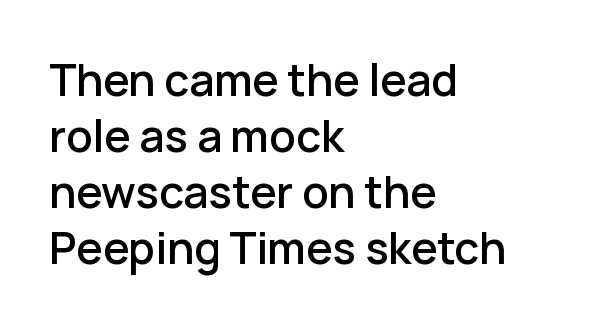
The image shows 44 px sans-serif type, upright; set left-aligned, normal line spacing (1.27x), normal letter spacing, not underlined; low stroke contrast and a medium x-height.
